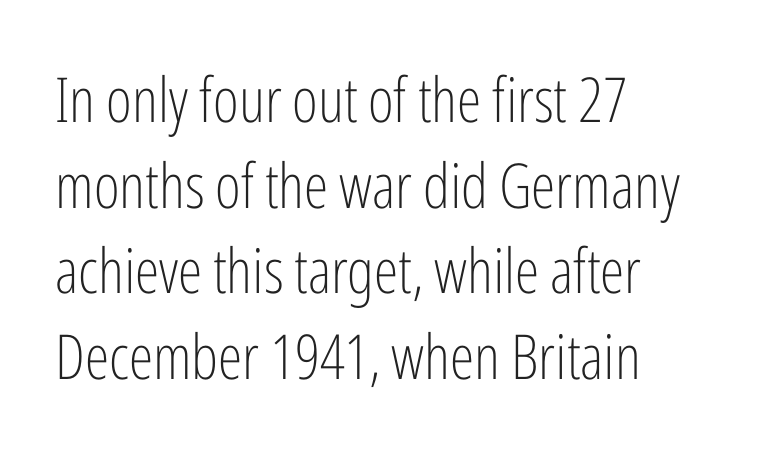
{"serif": "no", "italic": "no", "bold": "no", "weight": "light", "width": "condensed", "stroke_contrast": "low", "x_height": "medium", "monospaced": "no", "underline": "no", "align": "left", "line_spacing": "normal", "line_spacing_ratio": 1.38, "letter_spacing": "normal", "letter_spacing_em": 0.0, "glyph_px": 62}
